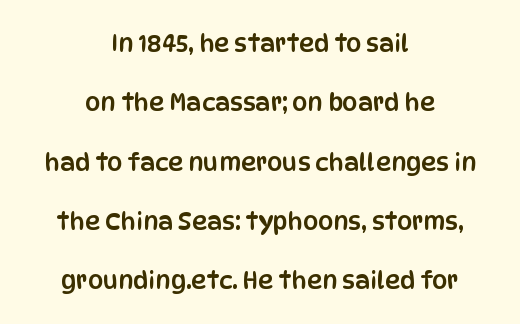
The image shows 24 px text type, upright; set centered, loose line spacing (2.47x), normal letter spacing, not underlined.
